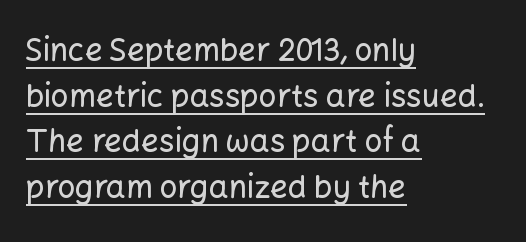
Q: Is the text italic (slanted)? A: No, it is upright.
Q: Is the typeface a serif or a sans-serif typeface? A: Sans-serif.
Q: Is the text underlined? A: Yes.
Q: How is the paragraph aligned? A: Left-aligned.
Q: Is the spacing between letters normal or unusually wide? A: Normal.
Q: Is the spacing between lines tight, normal or loose? A: Normal.
Q: Width (condensed, normal, or wide)? A: Normal.
Q: Stroke contrast? A: Low.
Q: x-height? A: Medium.
Q: Monospaced? A: No.
